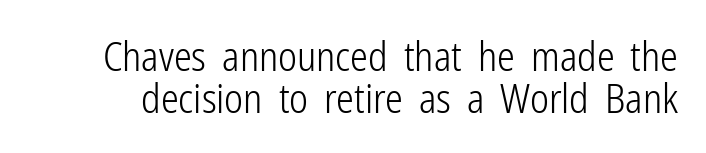
The image shows 40 px light, condensed sans-serif type, upright; set tight line spacing (1.05x), normal letter spacing, not underlined; low stroke contrast and a medium x-height.
